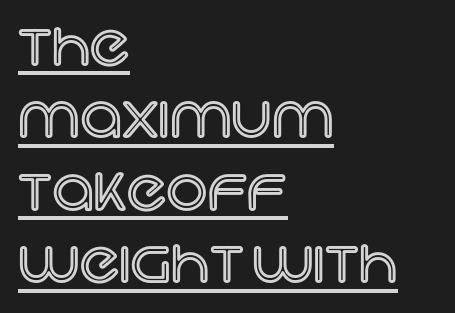
The typography opts for an upright posture over an oblique one. Regular leading. Horizontal alignment here is leftward, the default for most running prose. The sample's only ornament is a line tracing under the words. Default kerning and tracking; the words read as compact shapes. Here the designer chose a conventional face with non-uniform glyph widths.
